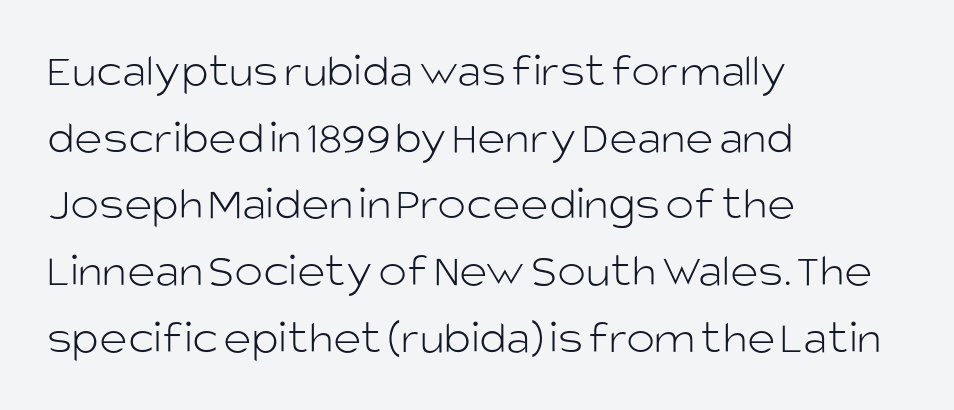
The rag falls on the right side of this text block. Reading down the column, the eye jumps a familiar distance to each next line. Nobody drew a line under any word here. Words appear dense and cohesive because spacing is normal. A quiet, ordinary-to-light weight characterises the typeface. In terms of posture, this sample is upright.
